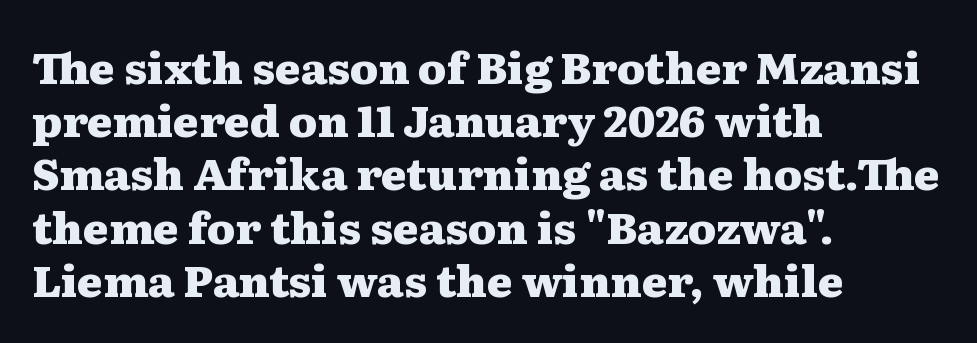
The image shows 44 px heavy, wide serif type, upright; set left-aligned, line spacing 1.21x, normal letter spacing, not underlined; medium stroke contrast and a medium x-height.
